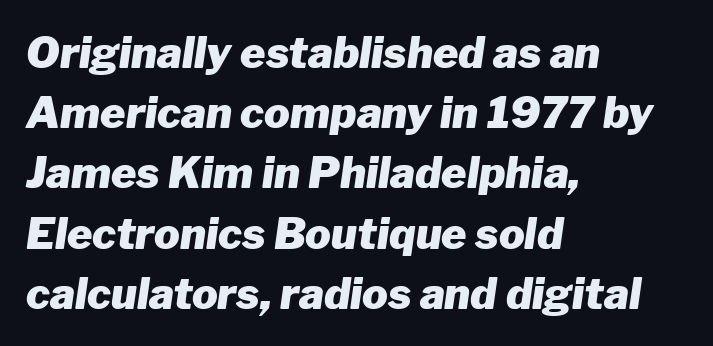
Reading down the block, your eye returns to a fixed left position each line. Letters rest on an invisible, unmarked baseline. Nobody touched the tracking dial on this one. Regarding leading, the lines here are spaced in the standard way. Is this a fixed-width face? No — the glyphs have proportional, varying widths. Posture: slanted.
